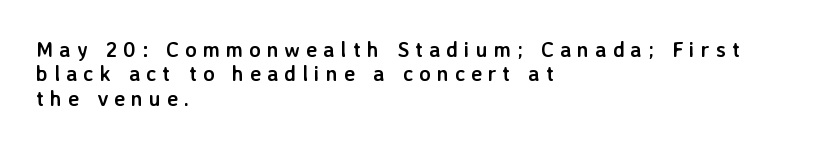
{"italic": "no", "bold": "yes", "underline": "no", "align": "left", "line_spacing_ratio": 1.16, "letter_spacing": "wide", "letter_spacing_em": 0.29, "glyph_px": 21}
